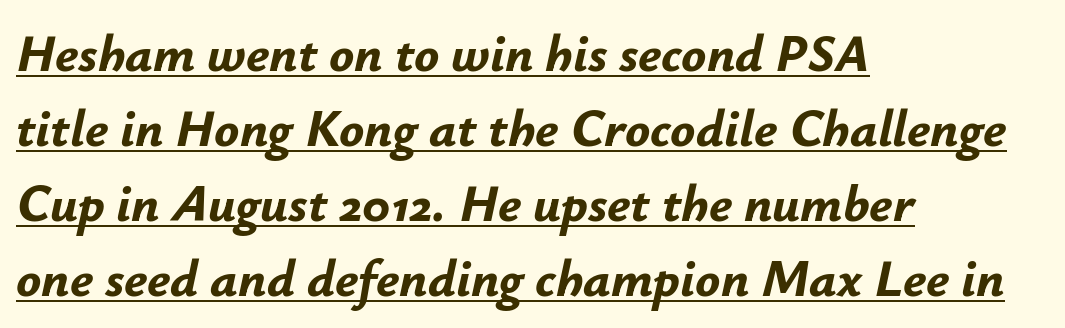
Italic: yes, the glyphs are oblique. Each letter keeps its own natural width here, so spacing adapts to shape. A full-strength bold gives these letters their thick strokes. Alignment: flush left.
